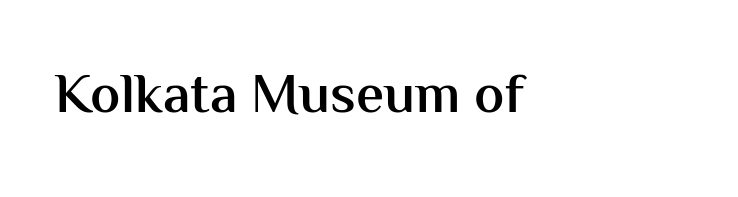
Q: Is the text bold? A: Semi-bold.
Q: Is the text italic (slanted)? A: No, it is upright.
Q: Is the typeface a serif or a sans-serif typeface? A: Sans-serif.
Q: Is the text underlined? A: No.
Q: How is the paragraph aligned? A: Left-aligned.
Q: Is the spacing between letters normal or unusually wide? A: Normal.
Q: Width (condensed, normal, or wide)? A: Normal.
Q: Stroke contrast? A: Medium.
Q: x-height? A: Medium.
Q: Monospaced? A: No.
